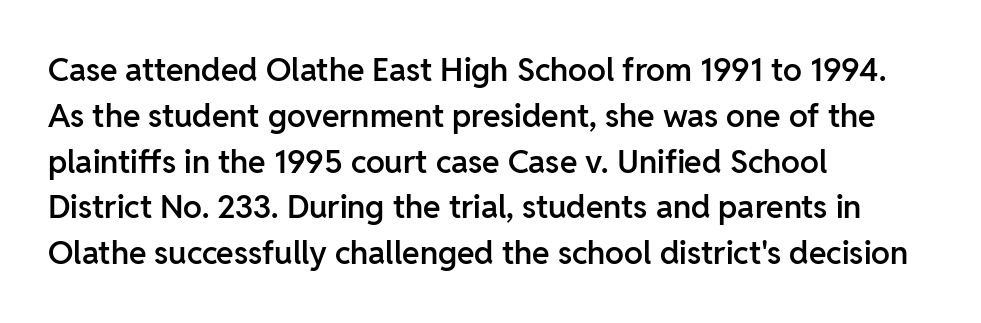
{"serif": "no", "italic": "no", "bold": "semi", "weight": "semibold", "width": "normal", "stroke_contrast": "low", "x_height": "medium", "monospaced": "no", "underline": "no", "align": "left", "line_spacing": "normal", "line_spacing_ratio": 1.43, "letter_spacing": "normal", "letter_spacing_em": 0.0, "glyph_px": 32}
